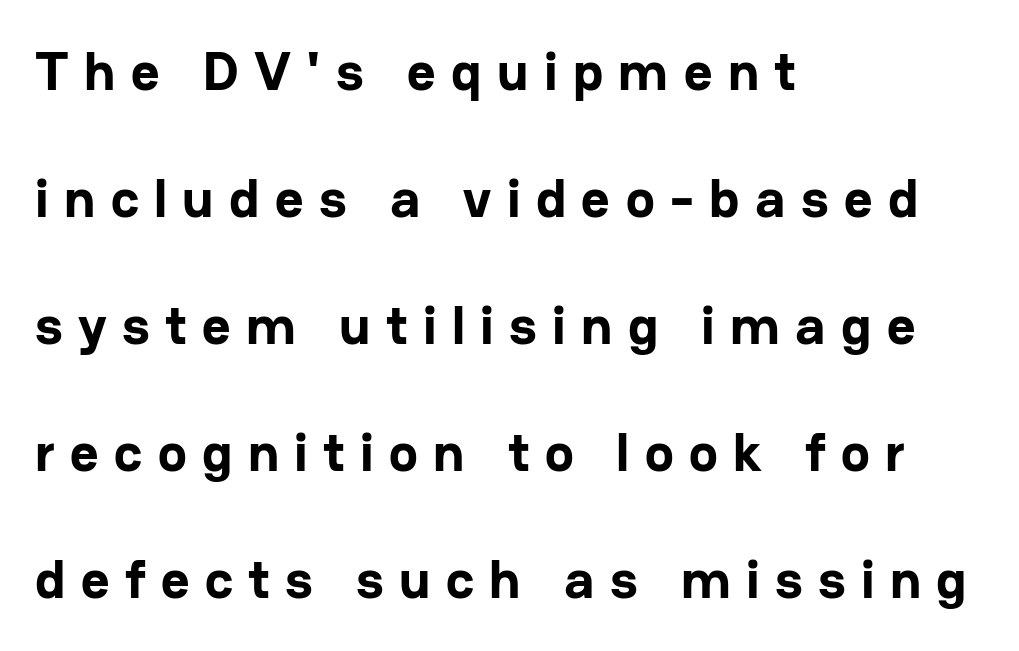
The image shows 55 px bold sans-serif type, upright; set left-aligned, loose line spacing (2.31x), unusually wide letter spacing (+0.28 em), not underlined; low stroke contrast and a medium x-height.
